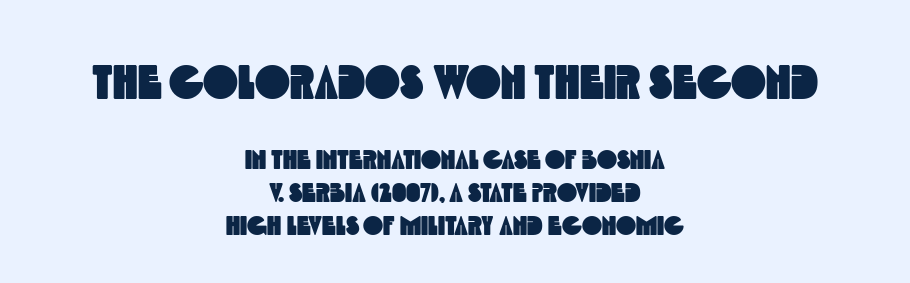
{"serif": "no", "width": "condensed", "x_height": "large", "monospaced": "no", "underline": "no", "align": "center", "line_spacing_ratio": 1.21, "letter_spacing": "normal", "letter_spacing_em": 0.0, "larger_block": "first", "size_ratio": 1.74, "glyph_px": 47}
